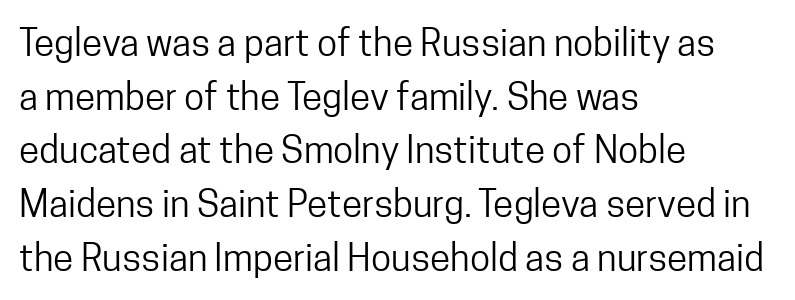
To sum up the face: it is a sans, with no serifs. The lines in this sample share a left origin and differ only in where they stop. Spacing verdict: proportional, widths tailored to each character. Horizontal bands of white between lines are of average thickness. Anything drawn beneath the words? Only blank space.
